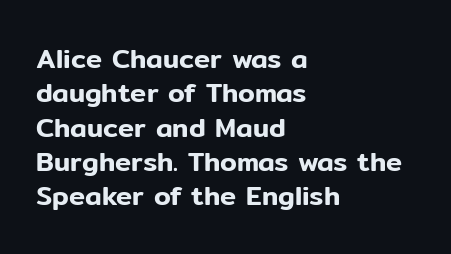
Do the letters lean? They stand straight. Lines of text with bare space underneath. The passage shown stacks its lines at a standard gap. Casual observation: everything's shoved over to the left.
